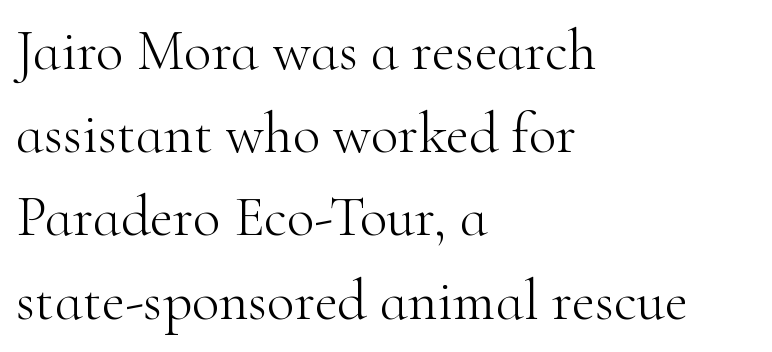
{"serif": "yes", "italic": "no", "bold": "no", "weight": "light", "width": "normal", "stroke_contrast": "high", "x_height": "small", "monospaced": "no", "underline": "no", "align": "left", "line_spacing": "normal", "line_spacing_ratio": 1.46, "letter_spacing": "normal", "letter_spacing_em": 0.0, "glyph_px": 57}
